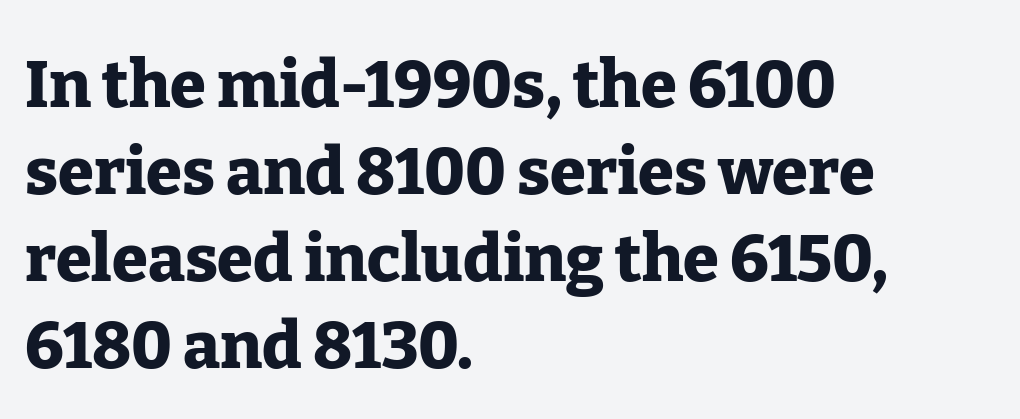
{"serif": "yes", "italic": "no", "bold": "yes", "weight": "heavy", "width": "normal", "stroke_contrast": "low", "x_height": "medium", "monospaced": "no", "underline": "no", "align": "left", "line_spacing": "normal", "line_spacing_ratio": 1.34, "letter_spacing": "normal", "letter_spacing_em": 0.0, "glyph_px": 65}
